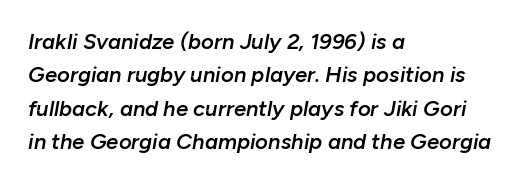
The image shows 22 px text type, italic (leaning right); set left-aligned, normal line spacing (1.52x), normal letter spacing, not underlined.
